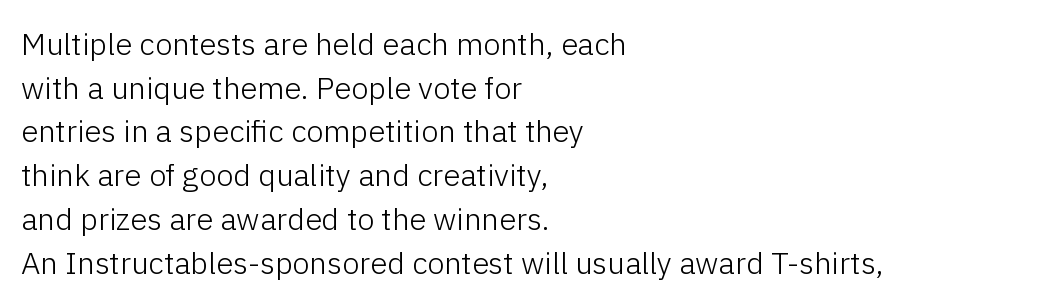
Q: Is the text bold? A: No.
Q: Is the text italic (slanted)? A: No, it is upright.
Q: Is the typeface a serif or a sans-serif typeface? A: Sans-serif.
Q: Is the text underlined? A: No.
Q: How is the paragraph aligned? A: Left-aligned.
Q: Is the spacing between letters normal or unusually wide? A: Normal.
Q: Is the spacing between lines tight, normal or loose? A: Normal.
Q: Width (condensed, normal, or wide)? A: Normal.
Q: Stroke contrast? A: Low.
Q: x-height? A: Medium.
Q: Monospaced? A: No.
